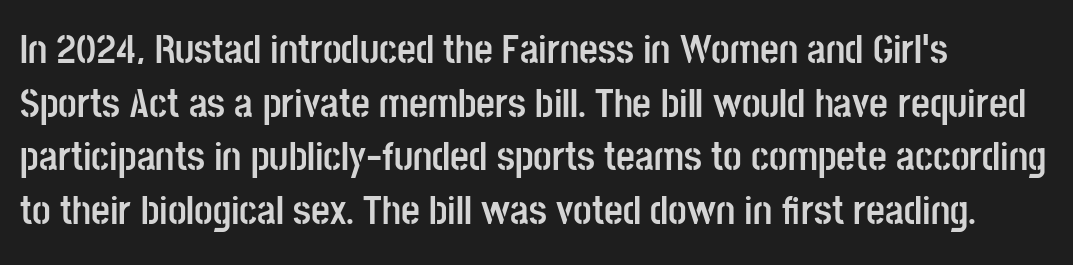
In terms of letterspacing, this is plain default setting. The vertical gap from one line to the next is medium. The gap between lines stays unmarked. Every character sits straight up, as roman type does. Here the designer chose a conventional face with non-uniform glyph widths.
